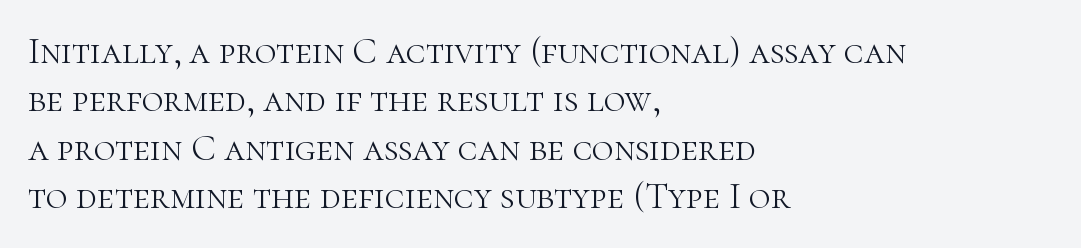
The image shows 37 px light serif type, upright; set left-aligned, normal line spacing (1.31x), normal letter spacing, not underlined; high stroke contrast and a medium x-height.
